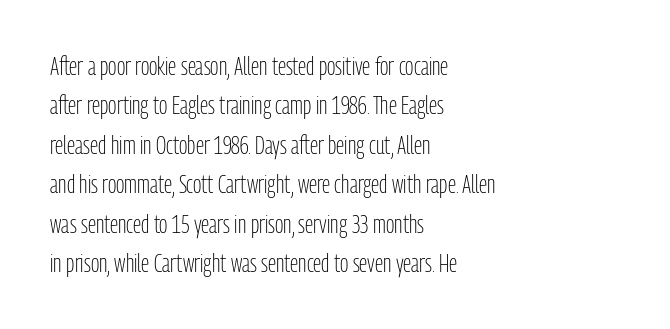
The image shows 25 px text type, upright; set left-aligned, normal line spacing (1.58x), normal letter spacing, not underlined.
